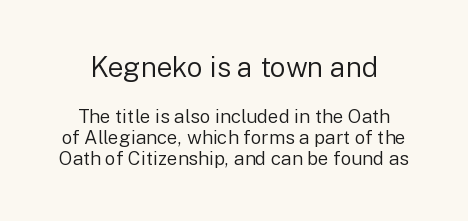
Q: Is the text bold? A: No.
Q: Is the text italic (slanted)? A: No, it is upright.
Q: Is the typeface a serif or a sans-serif typeface? A: Sans-serif.
Q: Is the text underlined? A: No.
Q: How is the paragraph aligned? A: Centered.
Q: Is the spacing between letters normal or unusually wide? A: Normal.
Q: Is the spacing between lines tight, normal or loose? A: Tight.
Q: Which block of text is set in a larger size, the first (top) or the second (bottom)? A: The first (top) one.
Q: Width (condensed, normal, or wide)? A: Normal.
Q: Stroke contrast? A: Low.
Q: x-height? A: Medium.
Q: Monospaced? A: No.
